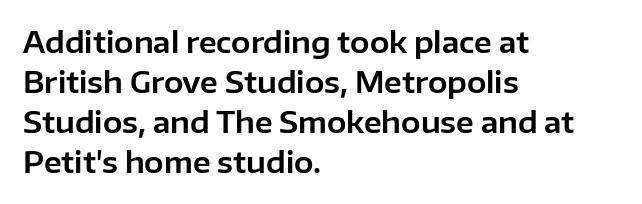
The image shows 29 px sans-serif type, upright; set left-aligned, normal line spacing (1.38x), normal letter spacing, not underlined; low stroke contrast and a medium x-height.
